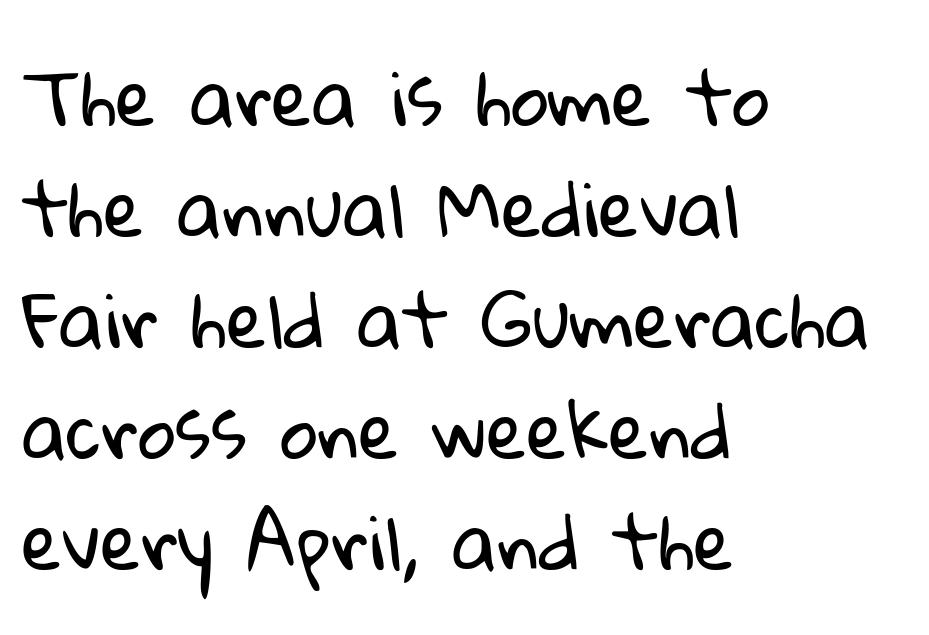
The image shows 74 px regular-weight sans-serif type; set left-aligned, normal line spacing (1.5x), normal letter spacing, not underlined; low stroke contrast and a medium x-height.
